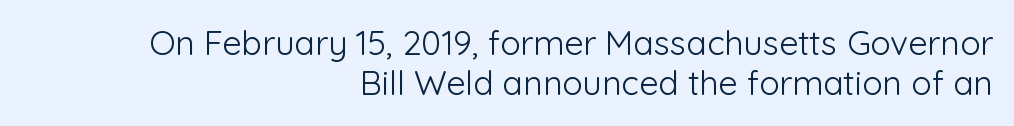
A sans-serif font was chosen for this passage. A typesetter would call this proportional, since set widths differ per character. Characters remain perfectly vertical along every line. Rule under the text: the space is simply empty. Teacher's note: observe the even right margin — that is flush-right alignment.
